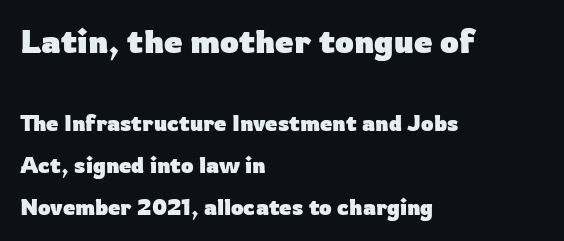
{"serif": "no", "italic": "no", "bold": "yes", "weight": "heavy", "width": "normal", "stroke_contrast": "low", "x_height": "medium", "monospaced": "no", "underline": "no", "align": "left", "line_spacing": "loose", "line_spacing_ratio": 1.9, "letter_spacing": "normal", "letter_spacing_em": 0.0, "larger_block": "first", "size_ratio": 1.5, "glyph_px": 33}
